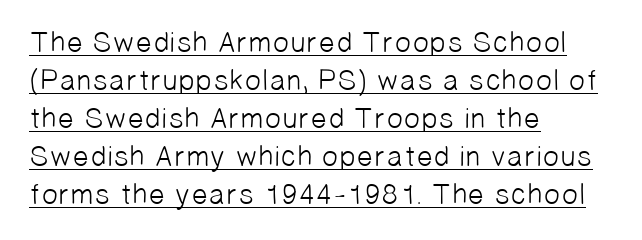
{"serif": "no", "bold": "no", "weight": "light", "width": "normal", "stroke_contrast": "low", "x_height": "medium", "monospaced": "no", "underline": "yes", "align": "left", "line_spacing": "normal", "line_spacing_ratio": 1.31, "letter_spacing": "normal", "letter_spacing_em": 0.0, "glyph_px": 29}
